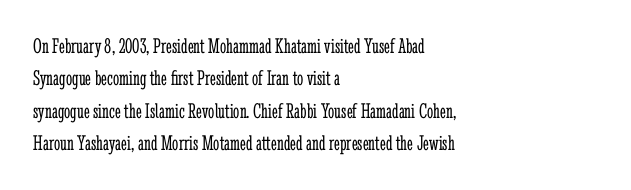
{"italic": "no", "bold": "no", "underline": "no", "align": "left", "line_spacing": "normal", "line_spacing_ratio": 1.47, "letter_spacing": "normal", "letter_spacing_em": 0.0, "glyph_px": 22}
